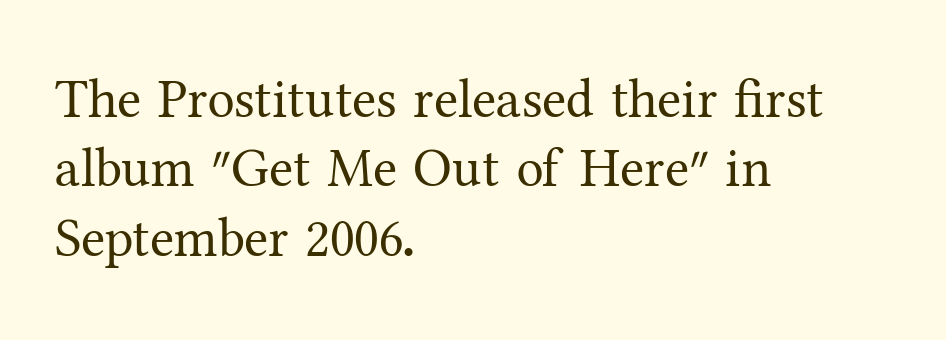
The image shows 55 px regular-weight serif type, upright; set left-aligned, normal line spacing (1.26x), normal letter spacing, not underlined; medium stroke contrast and a medium x-height.
